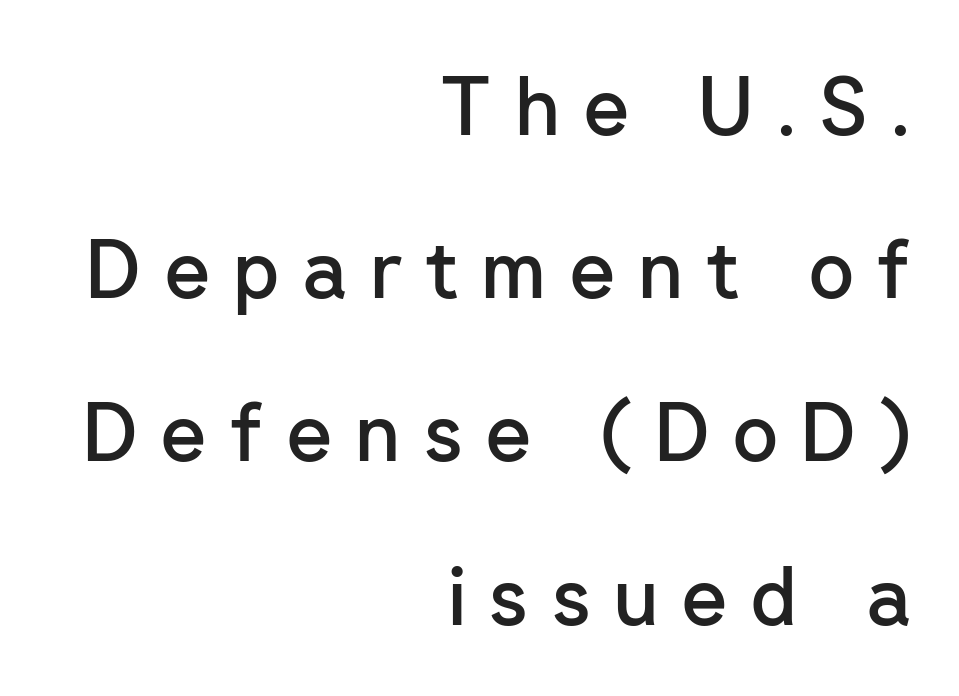
Check the space under the baseline: it is left empty. The passage is arranged like a letterhead date or caption credit — flush right. Compared with typical paragraphs, the rows here are farther apart. You can tell it's not italic because the verticals are truly vertical.
